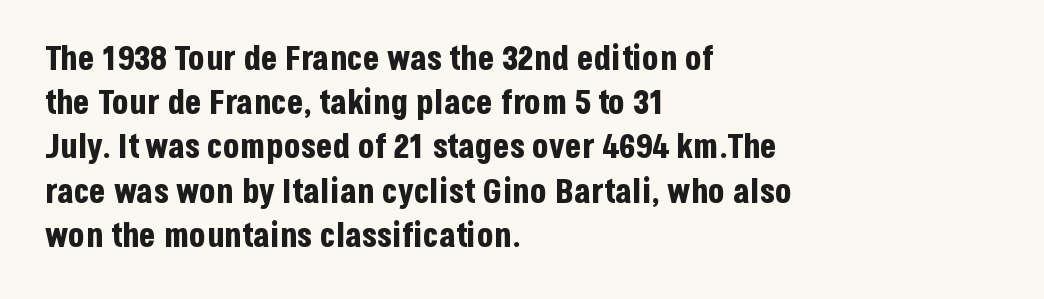
Each row of text sits above clean, open space. Look at the bottom of the vertical strokes: they stop flat, with no serifs. If you drew a line through each stem, it would be perfectly vertical. How heavy is the stroke? Heavy — this is a bold.
